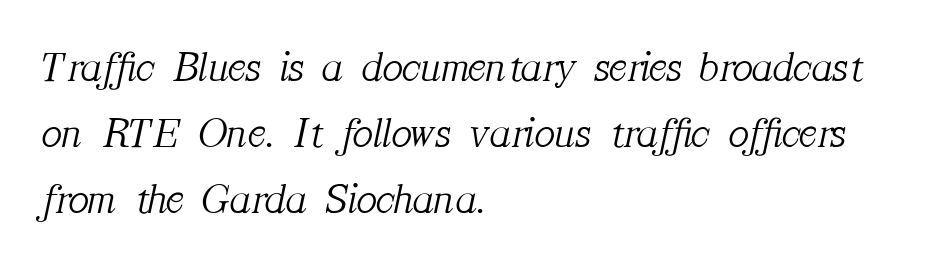
Q: Is the text bold? A: No.
Q: Is the text italic (slanted)? A: Yes, it leans right by about 12 degrees.
Q: Is the typeface a serif or a sans-serif typeface? A: Serif.
Q: Is the text underlined? A: No.
Q: How is the paragraph aligned? A: Left-aligned.
Q: Is the spacing between letters normal or unusually wide? A: Normal.
Q: Is the spacing between lines tight, normal or loose? A: Normal.
Q: Width (condensed, normal, or wide)? A: Normal.
Q: Stroke contrast? A: Medium.
Q: x-height? A: Medium.
Q: Monospaced? A: No.
